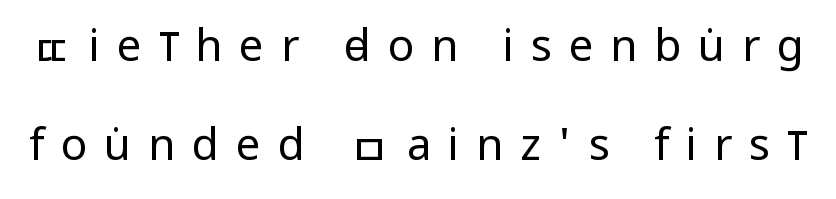
Q: Is the text bold? A: No.
Q: Is the text italic (slanted)? A: No, it is upright.
Q: Is the typeface a serif or a sans-serif typeface? A: Sans-serif.
Q: Is the text underlined? A: No.
Q: Is the spacing between letters normal or unusually wide? A: Unusually wide.
Q: Is the spacing between lines tight, normal or loose? A: Loose.
Q: Width (condensed, normal, or wide)? A: Condensed.
Q: Stroke contrast? A: Low.
Q: x-height? A: Large.
Q: Monospaced? A: No.
